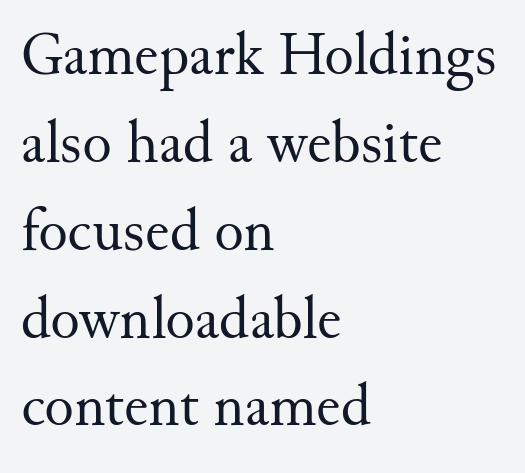
Nothing heavy about these letters — not bold at all. Posture: vertical. The lines sit at an ordinary, default distance from one another. Observe the serifs anchoring each vertical stroke in this sample. The face used here is rendered with its standard letterfit.
